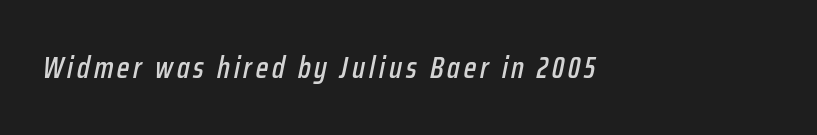
Q: Is the text italic (slanted)? A: Yes, it leans right by about 12 degrees.
Q: Is the text underlined? A: No.
Q: Width (condensed, normal, or wide)? A: Condensed.
Q: Stroke contrast? A: Low.
Q: x-height? A: Medium.
Q: Monospaced? A: No.
